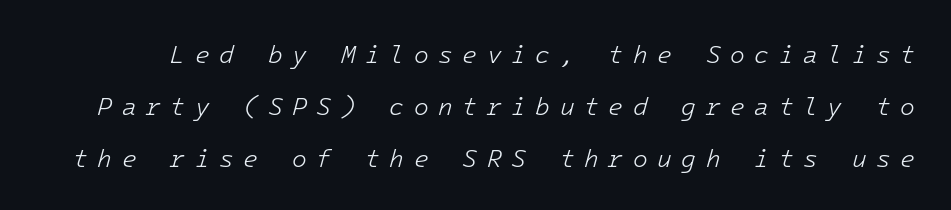
{"italic": "yes", "lean": "right", "slant_degrees": 16, "bold": "no", "underline": "no", "line_spacing": "loose", "line_spacing_ratio": 2.16, "letter_spacing": "wide", "letter_spacing_em": 0.4, "glyph_px": 24}
